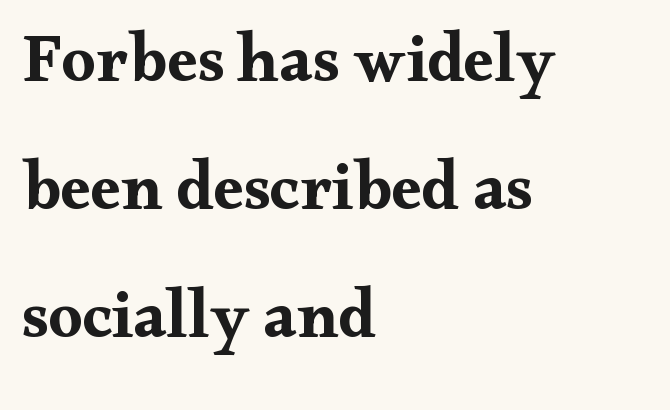
Q: Is the text bold? A: Yes.
Q: Is the text italic (slanted)? A: No, it is upright.
Q: Is the typeface a serif or a sans-serif typeface? A: Serif.
Q: Is the text underlined? A: No.
Q: How is the paragraph aligned? A: Left-aligned.
Q: Is the spacing between letters normal or unusually wide? A: Normal.
Q: Width (condensed, normal, or wide)? A: Wide.
Q: Stroke contrast? A: Medium.
Q: x-height? A: Small.
Q: Monospaced? A: No.
